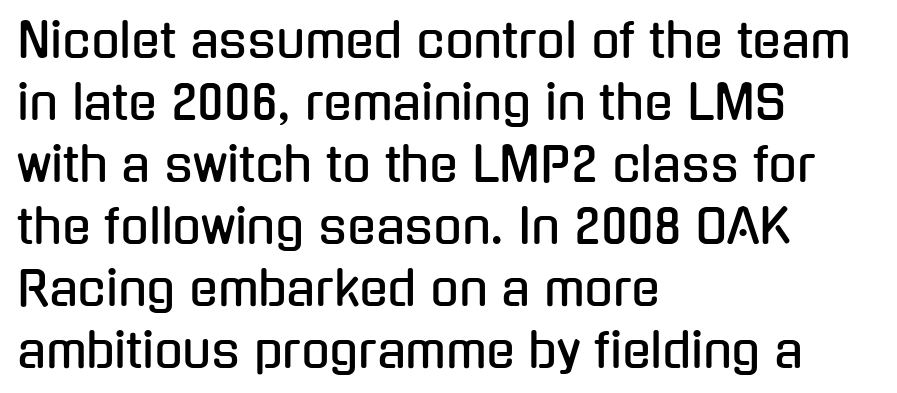
Font category for this specimen: sans-serif. Vertically, the passage feels balanced, rows spaced as you'd expect. A typesetter would call this proportional, since set widths differ per character. Students, note that the glyphs here touch the page at normal intervals. Unlike italic type, these characters show no tilt at all.
